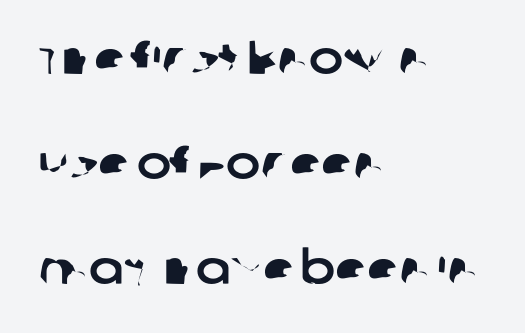
{"serif": "no", "width": "normal", "stroke_contrast": "low", "x_height": "large", "monospaced": "no", "underline": "no", "align": "left", "line_spacing": "loose", "line_spacing_ratio": 2.28, "letter_spacing": "normal", "letter_spacing_em": 0.0, "glyph_px": 46}
